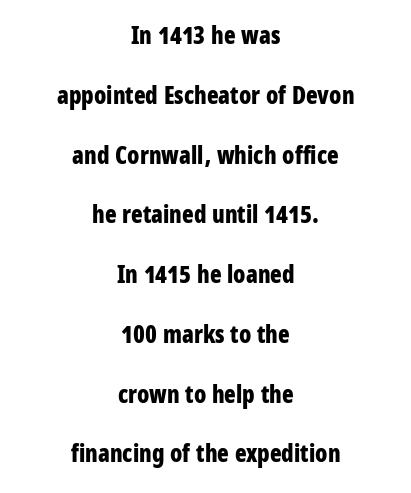
The text block is weighted toward neither margin, spreading evenly from the middle. This is roman type, the default non-slanted kind. The typesetting leans heavy: a genuine bold. Widely set lines give the paragraph a tall, airy silhouette.
